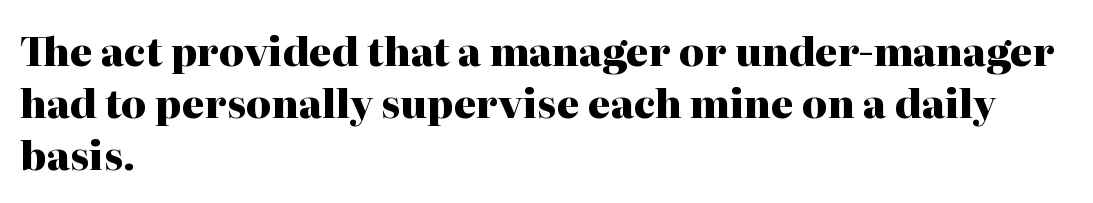
Strokes here are thick enough to call this a true bold. A typesetter would label this face a serif. The passage shown is typed in a proportional face where columns would drift. The area under the type is left untouched. Line starts are locked; line ends wander.
